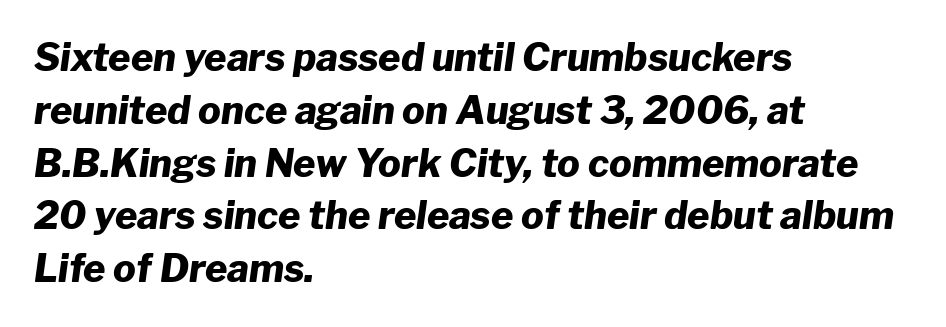
The image shows 38 px heavy type, italic (leaning right); set left-aligned, normal line spacing (1.39x), normal letter spacing, not underlined; low stroke contrast and a medium x-height.
